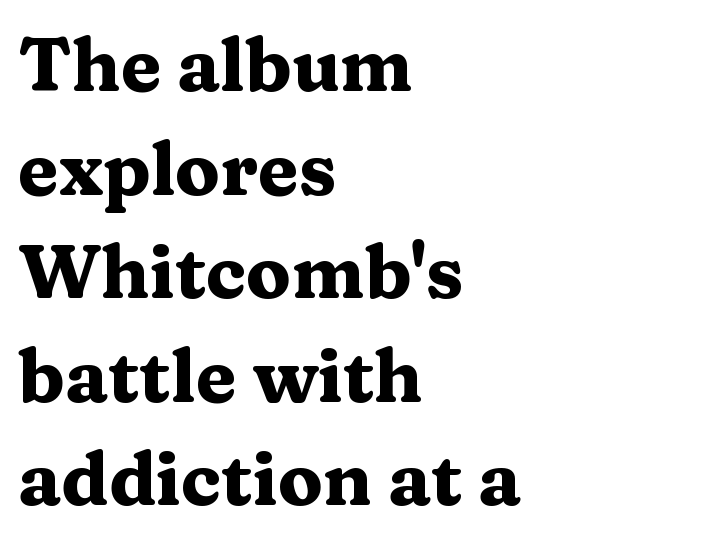
No word sits above an underline. Look at the tracking — it's just the regular setting, nothing added. The specimen reads as upright at a glance. These lines are rendered in a variable-pitch font.
